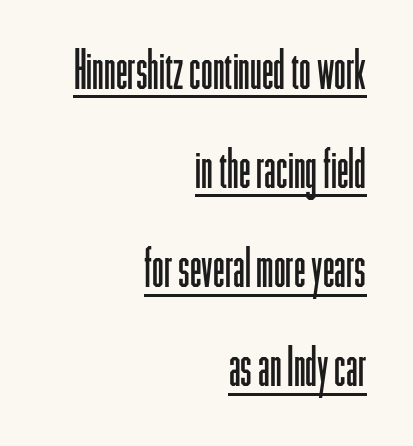
The image shows 53 px light, condensed sans-serif type, upright; set right-aligned, line spacing 1.87x, normal letter spacing, underlined; low stroke contrast and a medium x-height.
